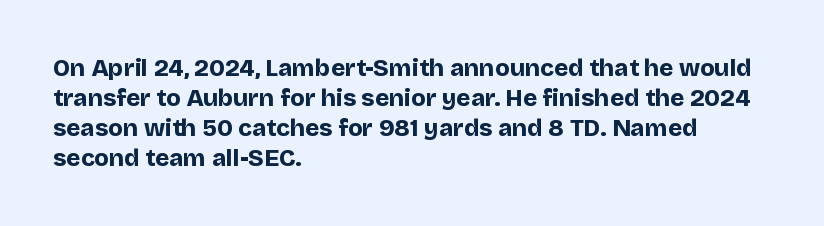
Q: Is the text bold? A: Yes.
Q: Is the text italic (slanted)? A: No, it is upright.
Q: Is the text underlined? A: No.
Q: How is the paragraph aligned? A: Left-aligned.
Q: Is the spacing between letters normal or unusually wide? A: Normal.
Q: Is the spacing between lines tight, normal or loose? A: Normal.
